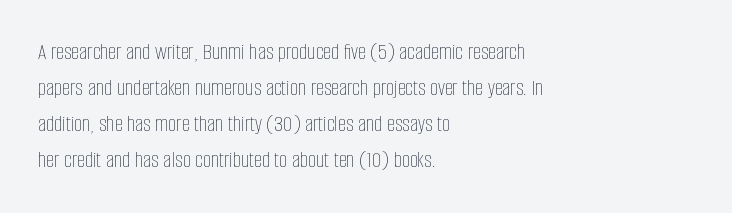
Q: Is the text bold? A: No.
Q: Is the text italic (slanted)? A: No, it is upright.
Q: Is the text underlined? A: No.
Q: How is the paragraph aligned? A: Left-aligned.
Q: Is the spacing between letters normal or unusually wide? A: Normal.
Q: Is the spacing between lines tight, normal or loose? A: Normal.
